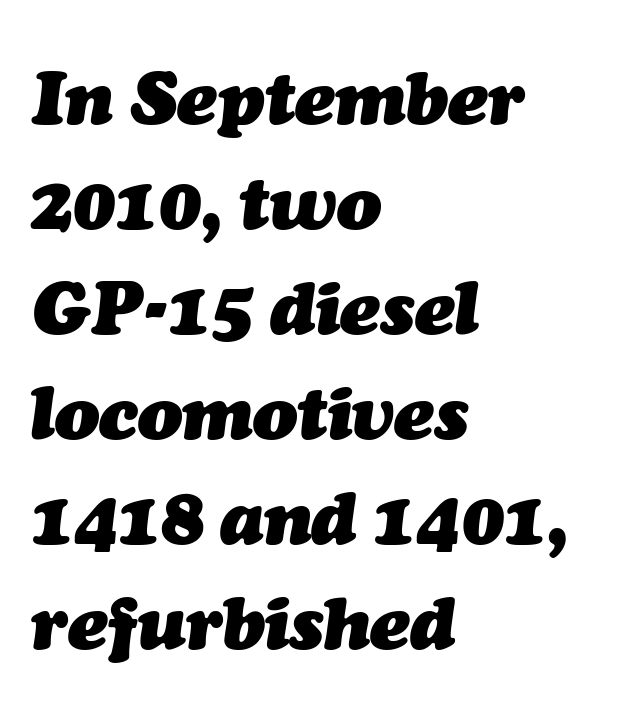
Q: Is the text bold? A: Yes.
Q: Is the text italic (slanted)? A: Yes, it leans right by about 7 degrees.
Q: Is the text underlined? A: No.
Q: How is the paragraph aligned? A: Left-aligned.
Q: Is the spacing between letters normal or unusually wide? A: Normal.
Q: Is the spacing between lines tight, normal or loose? A: Normal.
Q: Width (condensed, normal, or wide)? A: Normal.
Q: Stroke contrast? A: Medium.
Q: x-height? A: Medium.
Q: Monospaced? A: No.
